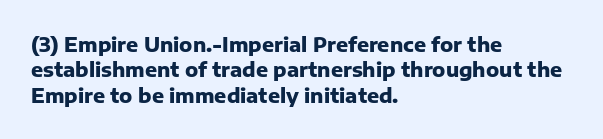
Q: Is the text bold? A: Yes.
Q: Is the text italic (slanted)? A: No, it is upright.
Q: Is the text underlined? A: No.
Q: How is the paragraph aligned? A: Left-aligned.
Q: Is the spacing between letters normal or unusually wide? A: Normal.
Q: Is the spacing between lines tight, normal or loose? A: Normal.
